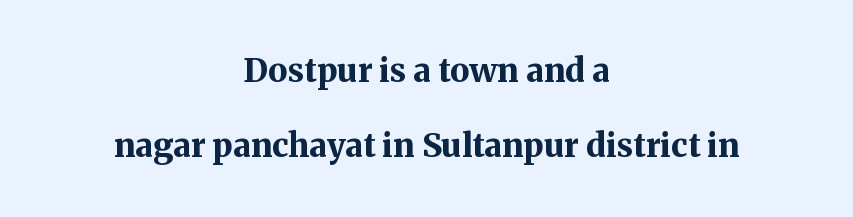
{"serif": "yes", "italic": "no", "bold": "yes", "weight": "bold", "width": "normal", "stroke_contrast": "medium", "x_height": "medium", "monospaced": "no", "underline": "no", "align": "center", "line_spacing": "loose", "line_spacing_ratio": 2.28, "letter_spacing": "normal", "letter_spacing_em": 0.0, "glyph_px": 33}
